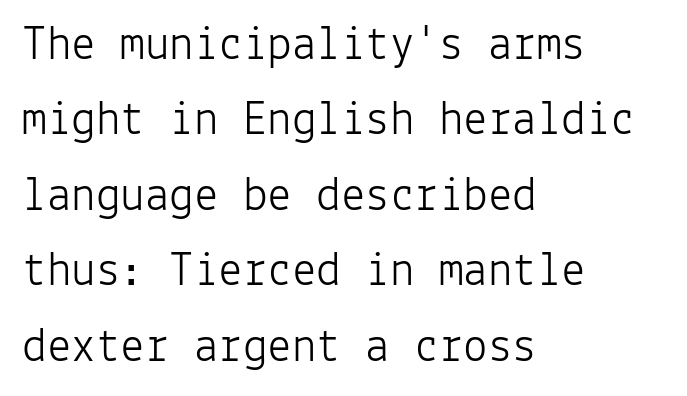
{"serif": "no", "italic": "no", "bold": "no", "weight": "light", "width": "normal", "stroke_contrast": "low", "x_height": "medium", "monospaced": "yes", "underline": "no", "align": "left", "line_spacing": "normal", "line_spacing_ratio": 1.54, "letter_spacing": "normal", "letter_spacing_em": 0.0, "glyph_px": 49}
